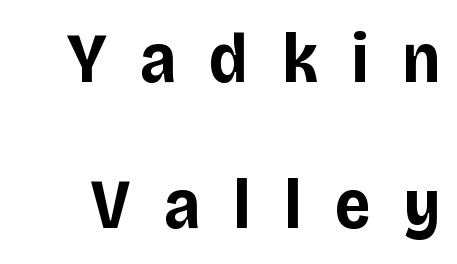
The image shows 70 px bold sans-serif type, upright; set loose line spacing (2.09x), unusually wide letter spacing (+0.47 em), not underlined; low stroke contrast and a large x-height.
